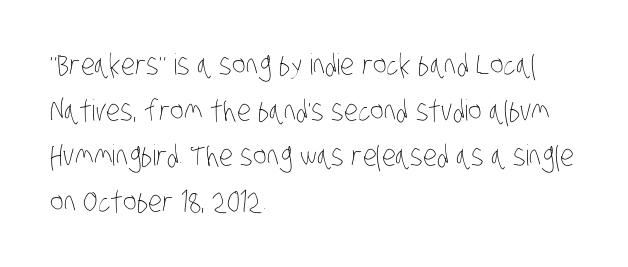
The image shows 29 px thin, condensed type; set left-aligned, normal line spacing (1.57x), normal letter spacing, not underlined; low stroke contrast and a large x-height.
